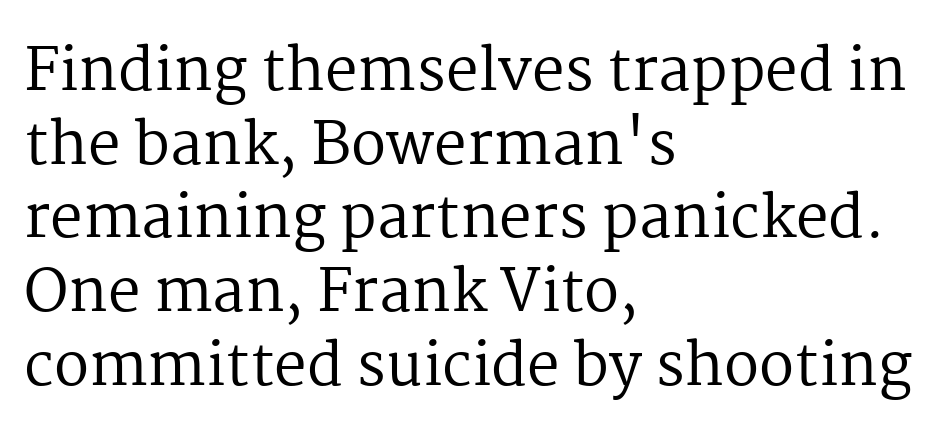
The image shows 58 px regular-weight serif type, upright; set left-aligned, normal line spacing (1.27x), normal letter spacing, not underlined; medium stroke contrast and a medium x-height.
